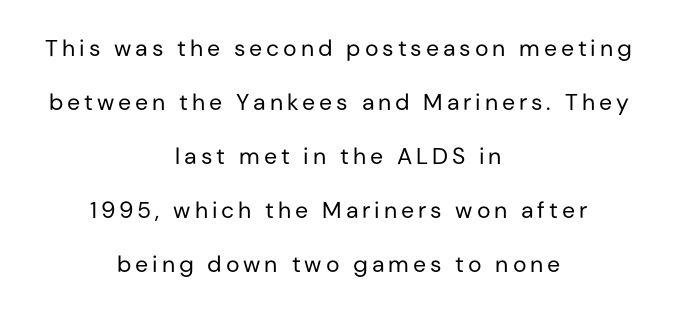
The image shows 23 px text type, upright; set centered, loose line spacing (2.35x), not underlined.
